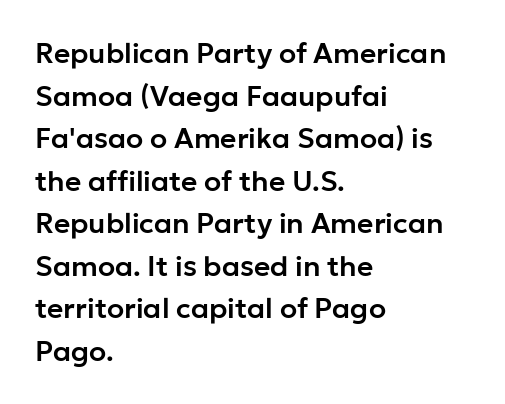
The image shows 28 px sans-serif type, upright; set left-aligned, normal line spacing (1.52x), normal letter spacing, not underlined; low stroke contrast and a medium x-height.
